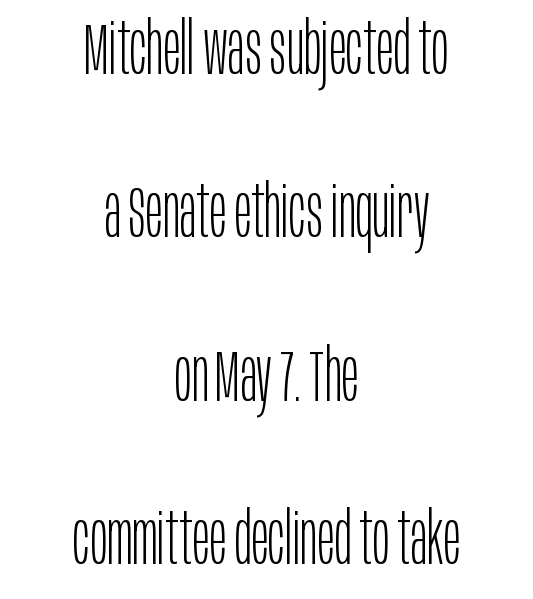
The image shows 72 px light, condensed sans-serif type, upright; set centered, loose line spacing (2.27x), normal letter spacing, not underlined; low stroke contrast and a large x-height.
